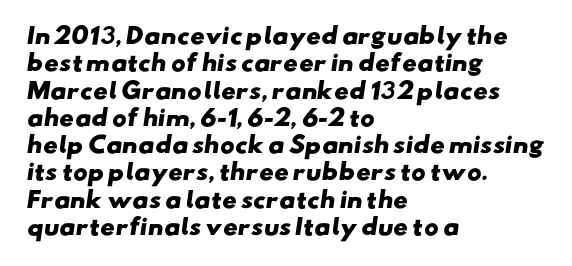
Does extra space separate the letters? No, they use regular spacing. Stroke thickness is high; the sample reads as a true bold. The paragraph shown leans on its left margin. This rendering features lettering with no underline.
